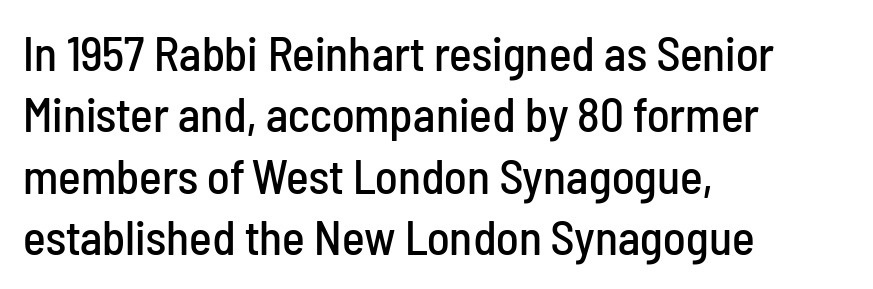
The letters carry no serifs — their stems end cleanly without finishing strokes. Caption: multi-line text, flush left, ragged right. Characters follow at the spacing the type designer built in. The vertical gap from one line to the next is medium. A roman cut, with each character standing at attention. You could not count columns in this text — the font is proportionally spaced.
